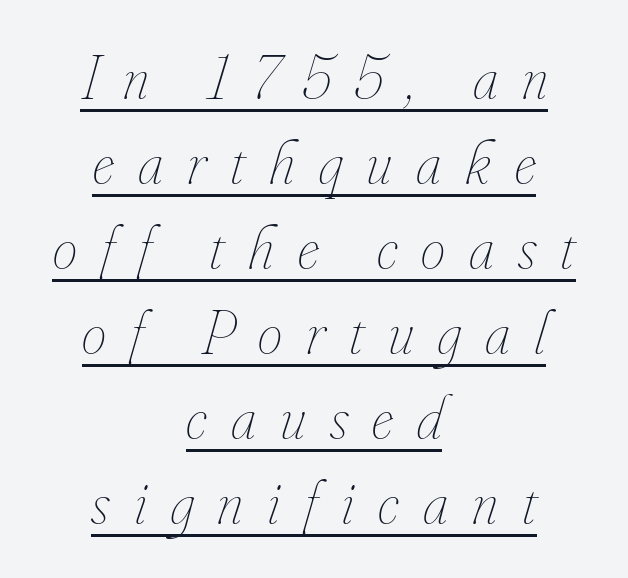
The image shows 62 px thin, condensed type, italic (leaning right); set centered, normal line spacing (1.37x), unusually wide letter spacing (+0.39 em), underlined; low stroke contrast and a small x-height.
